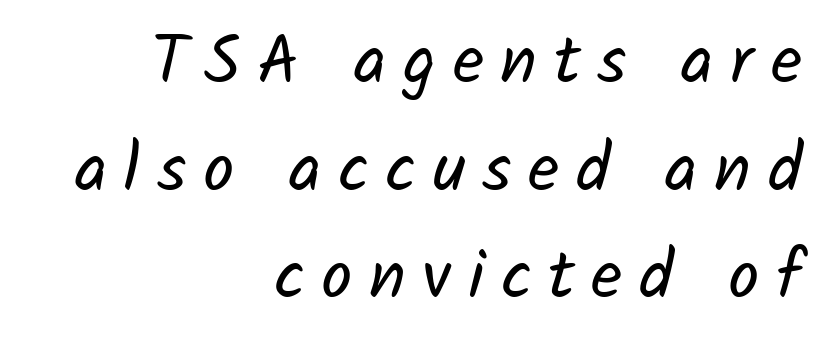
{"serif": "no", "bold": "no", "weight": "regular", "width": "normal", "stroke_contrast": "low", "x_height": "medium", "monospaced": "no", "underline": "no", "align": "right", "line_spacing": "normal", "line_spacing_ratio": 1.56, "letter_spacing": "wide", "letter_spacing_em": 0.24, "glyph_px": 69}
